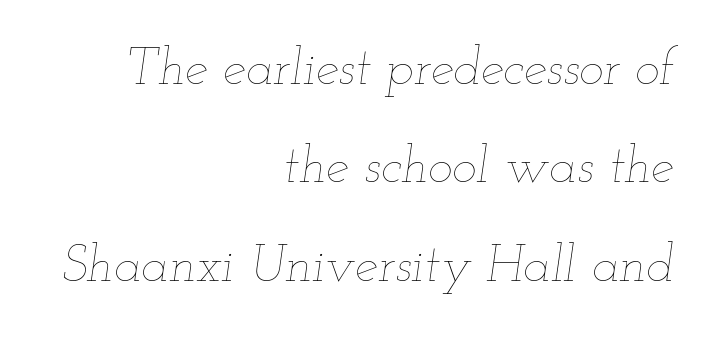
{"italic": "yes", "lean": "right", "slant_degrees": 12, "bold": "no", "weight": "thin", "width": "wide", "stroke_contrast": "low", "x_height": "small", "monospaced": "no", "underline": "no", "align": "right", "line_spacing_ratio": 1.89, "letter_spacing": "normal", "letter_spacing_em": 0.0, "glyph_px": 52}
